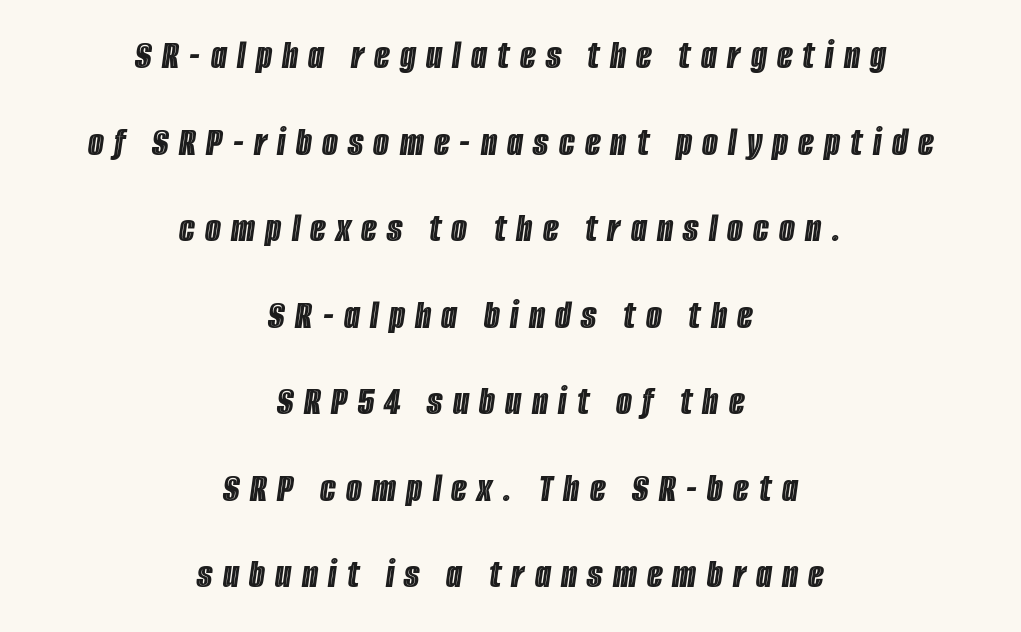
The image shows 41 px condensed type, italic (leaning right); set centered, loose line spacing (2.11x), unusually wide letter spacing (+0.25 em), not underlined; a large x-height.
